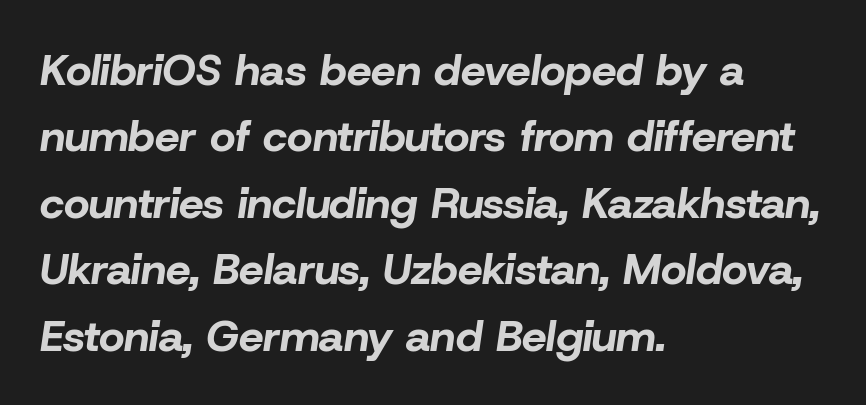
The image shows 44 px bold type, italic (leaning right); set left-aligned, normal line spacing (1.51x), normal letter spacing, not underlined; low stroke contrast and a medium x-height.
